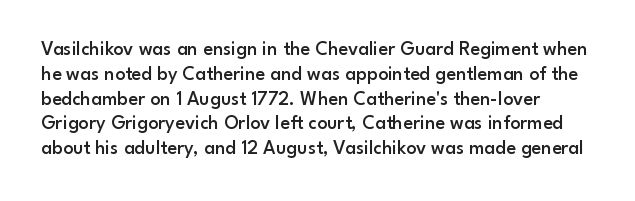
Q: Is the text bold? A: Semi-bold.
Q: Is the text italic (slanted)? A: No, it is upright.
Q: Is the text underlined? A: No.
Q: Is the spacing between letters normal or unusually wide? A: Normal.
